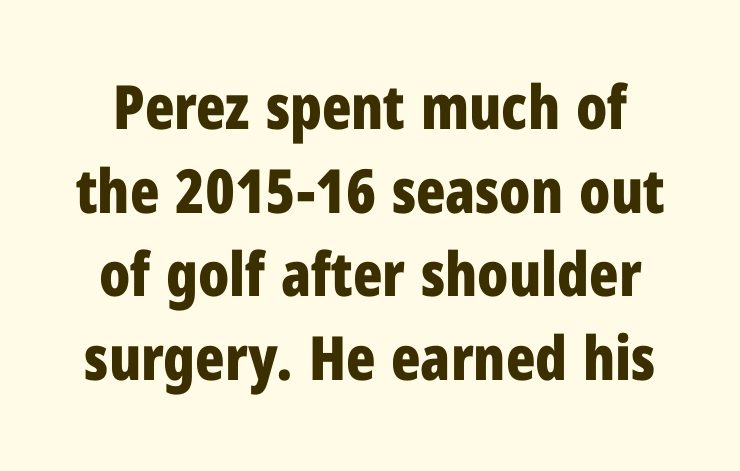
Successive baselines arrive at the customary interval. Every stem runs plumb, perpendicular to the baseline. Character widths vary here, with narrow letters taking less room than wide ones. Students, this is bold: see how much ink each stroke carries. In CSS terms this would be text-align: center. These lines are composed in type without serifs.
